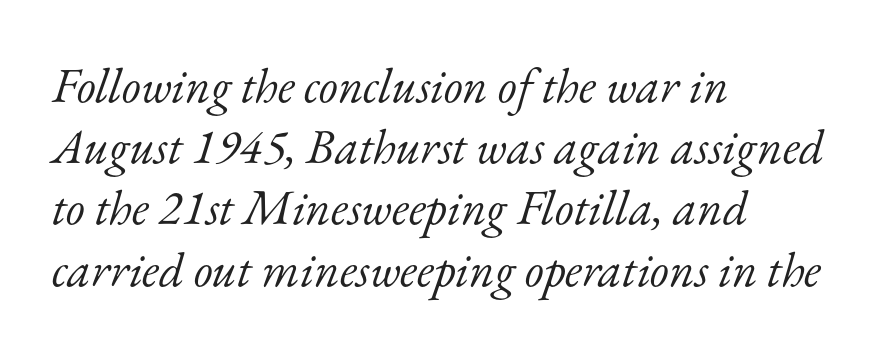
{"serif": "yes", "italic": "yes", "lean": "right", "slant_degrees": 17, "bold": "no", "weight": "light", "width": "normal", "stroke_contrast": "low", "x_height": "small", "monospaced": "no", "underline": "no", "align": "left", "line_spacing": "normal", "line_spacing_ratio": 1.25, "letter_spacing": "normal", "letter_spacing_em": 0.0, "glyph_px": 49}
